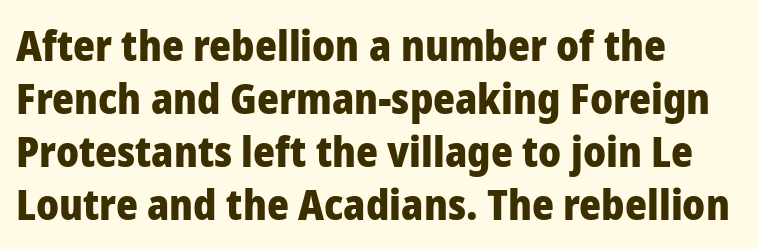
How would I describe the line gaps? Plain and ordinary. Between one letter and the next there's only the usual sliver of space. Look at the bottom of the vertical strokes: they stop flat, with no serifs. This is heavy type, rendered in bold.
